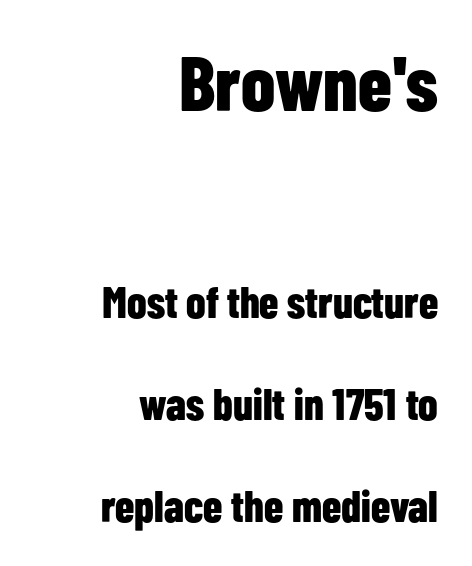
Q: Is the text bold? A: Yes.
Q: Is the text italic (slanted)? A: No, it is upright.
Q: Is the typeface a serif or a sans-serif typeface? A: Sans-serif.
Q: Is the text underlined? A: No.
Q: How is the paragraph aligned? A: Right-aligned.
Q: Is the spacing between letters normal or unusually wide? A: Normal.
Q: Is the spacing between lines tight, normal or loose? A: Loose.
Q: Which block of text is set in a larger size, the first (top) or the second (bottom)? A: The first (top) one.
Q: Width (condensed, normal, or wide)? A: Condensed.
Q: Stroke contrast? A: Low.
Q: x-height? A: Medium.
Q: Monospaced? A: No.
